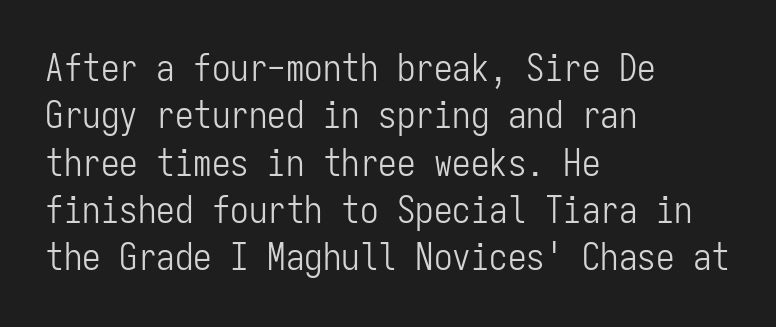
{"serif": "no", "italic": "no", "bold": "no", "weight": "light", "width": "condensed", "stroke_contrast": "low", "x_height": "medium", "monospaced": "yes", "underline": "no", "align": "left", "line_spacing": "normal", "line_spacing_ratio": 1.28, "letter_spacing": "normal", "letter_spacing_em": 0.0, "glyph_px": 37}
